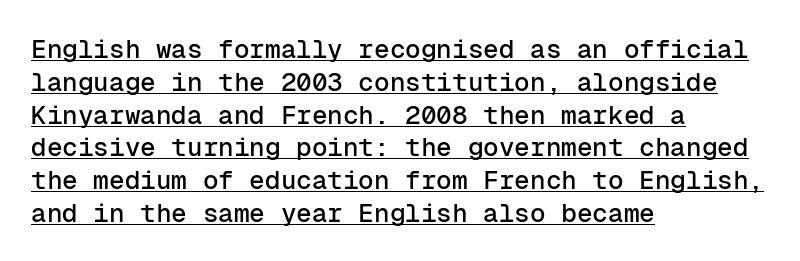
The image shows 26 px text type, upright; set left-aligned, normal line spacing (1.26x), normal letter spacing, underlined.
